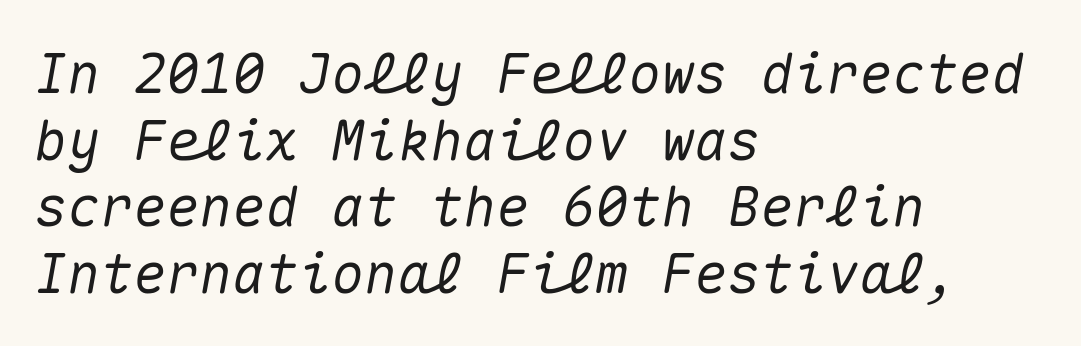
The image shows 55 px text type, italic (leaning right), monospaced; set left-aligned, line spacing 1.21x, normal letter spacing, not underlined; medium stroke contrast and a medium x-height.
